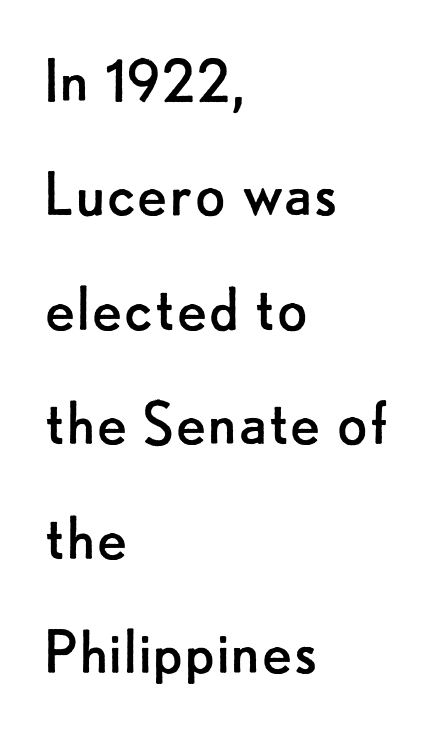
The image shows 72 px regular-weight sans-serif type, upright; set left-aligned, normal line spacing (1.59x), normal letter spacing, not underlined; low stroke contrast and a small x-height.
